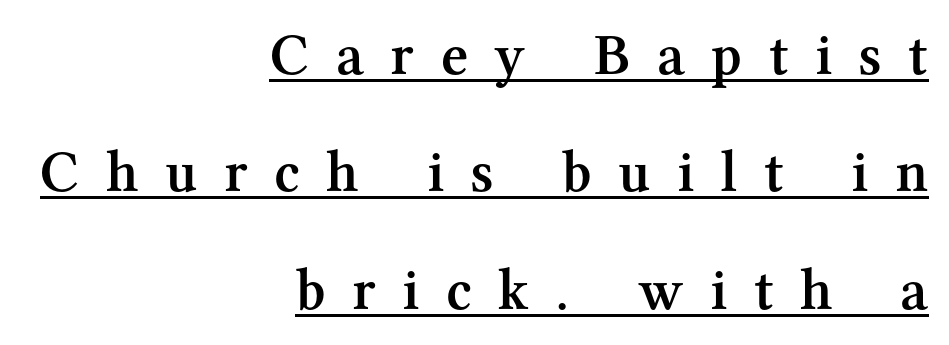
{"serif": "yes", "italic": "no", "bold": "semi", "weight": "semibold", "width": "normal", "stroke_contrast": "medium", "x_height": "medium", "monospaced": "no", "underline": "yes", "align": "right", "line_spacing": "loose", "line_spacing_ratio": 1.99, "letter_spacing": "wide", "letter_spacing_em": 0.45, "glyph_px": 59}
